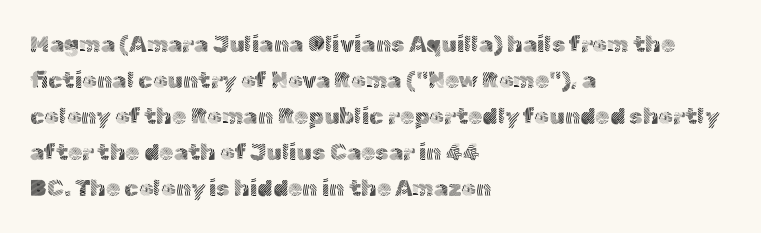
{"italic": "no", "bold": "no", "underline": "no", "align": "left", "line_spacing": "normal", "line_spacing_ratio": 1.57, "letter_spacing": "normal", "letter_spacing_em": 0.0, "glyph_px": 23}
